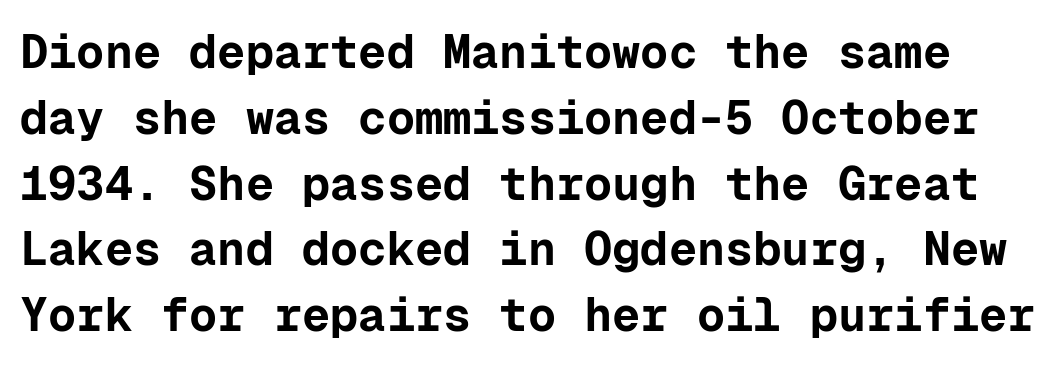
Regular leading. As a designer I'd log this as weight 700, bold. You could call the tracking neutral — neither tight nor loose. The face used here is monospaced, like something from a code editor. Bare-footed words on every line. The lettering holds an erect, upright posture throughout.
